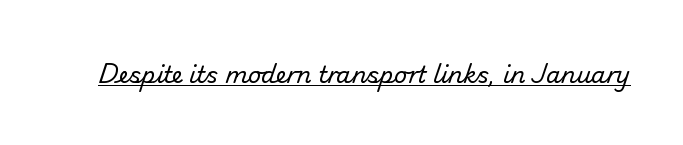
The image shows 23 px text type; set normal letter spacing, underlined.
